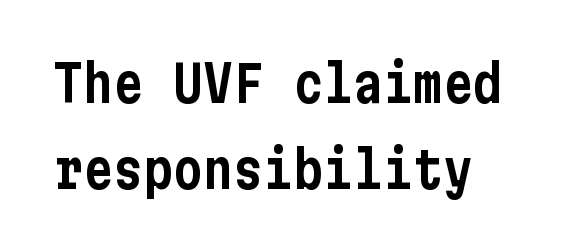
Classification — sans serif. The letters sit at their default tracking, neither squeezed nor spread. The area under the type is left untouched. Do the letters lean? They stand straight.
